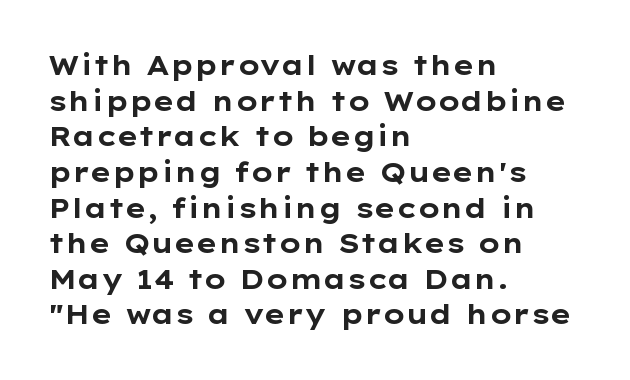
Q: Is the text bold? A: Yes.
Q: Is the text italic (slanted)? A: No, it is upright.
Q: Is the text underlined? A: No.
Q: How is the paragraph aligned? A: Left-aligned.
Q: Is the spacing between letters normal or unusually wide? A: Normal.
Q: Is the spacing between lines tight, normal or loose? A: Normal.
